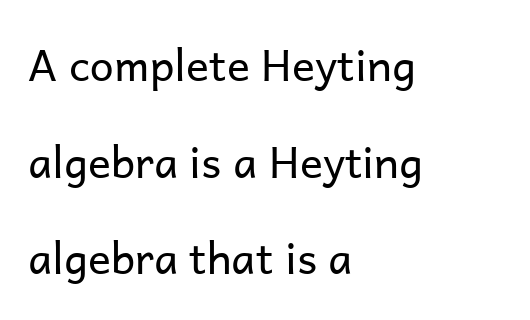
How would I describe the line gaps? Wide and relaxed. Observe the absence of serifs on each vertical stroke in this sample. Reading down the block, your eye returns to a fixed left position each line. Anything drawn beneath the words? Only blank space. The face looks like a standard text weight, possibly lighter.
